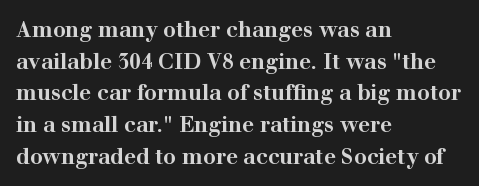
Q: Is the text bold? A: Yes.
Q: Is the text italic (slanted)? A: No, it is upright.
Q: Is the text underlined? A: No.
Q: How is the paragraph aligned? A: Left-aligned.
Q: Is the spacing between letters normal or unusually wide? A: Normal.
Q: Is the spacing between lines tight, normal or loose? A: Normal.
